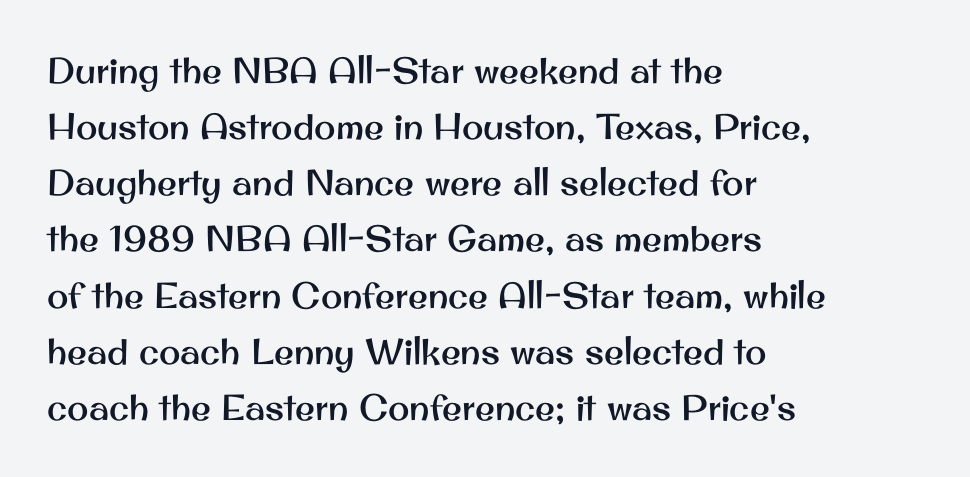
Students, observe: this is what conventionally led text looks like. Compared with typical body copy, the letter spacing here is the same. Designer's note — italics off, roman on. The face used here is a sans, in the tradition of grotesques and geometrics. No word sits above an underline.
